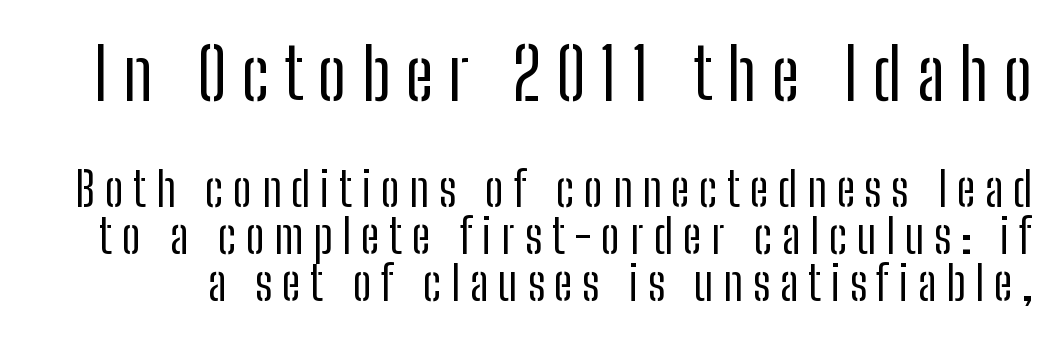
Loose tracking; the words dissolve into strings of separated letters. Compared with a typical body face, this is equally light or lighter still. Looks like regular typesetting: each glyph gets only the width it needs. Note: larger setting up top, smaller setting below. The typography opts for an upright posture over an oblique one. Line spacing here is tight.
